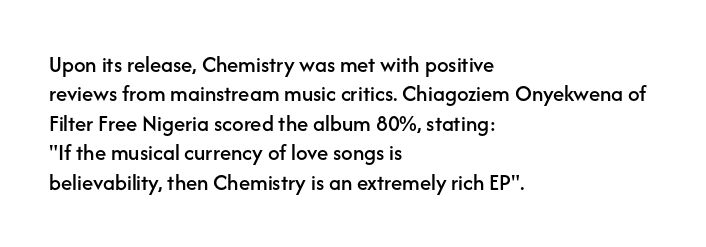
Q: Is the text italic (slanted)? A: No, it is upright.
Q: Is the text underlined? A: No.
Q: How is the paragraph aligned? A: Left-aligned.
Q: Is the spacing between letters normal or unusually wide? A: Normal.
Q: Is the spacing between lines tight, normal or loose? A: Normal.
